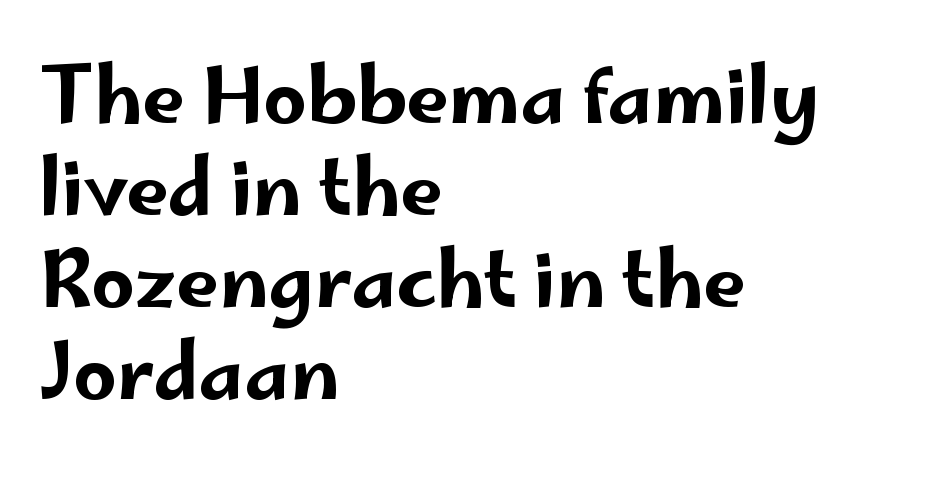
{"serif": "no", "italic": "no", "width": "wide", "stroke_contrast": "low", "x_height": "small", "monospaced": "no", "underline": "no", "align": "left", "line_spacing_ratio": 1.21, "letter_spacing": "normal", "letter_spacing_em": 0.0, "glyph_px": 76}
